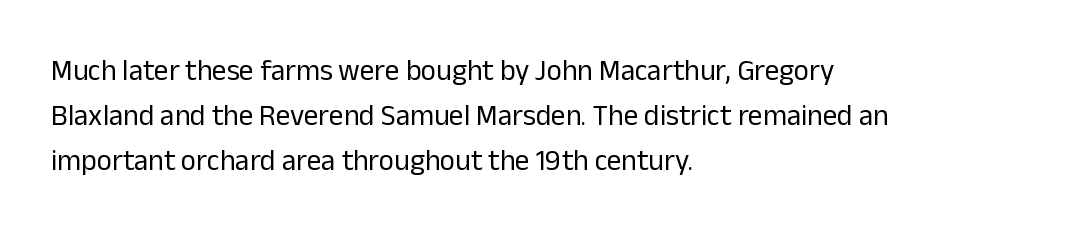
This is sans-serif lettering, the kind often seen on screens and signage. The lettering stays uniformly vertical, giving the passage a roman look. Beneath every word, the page is bare. The face used here is proportionally spaced, like ordinary book or web type. Summary of weight: not heavy and not bold.
